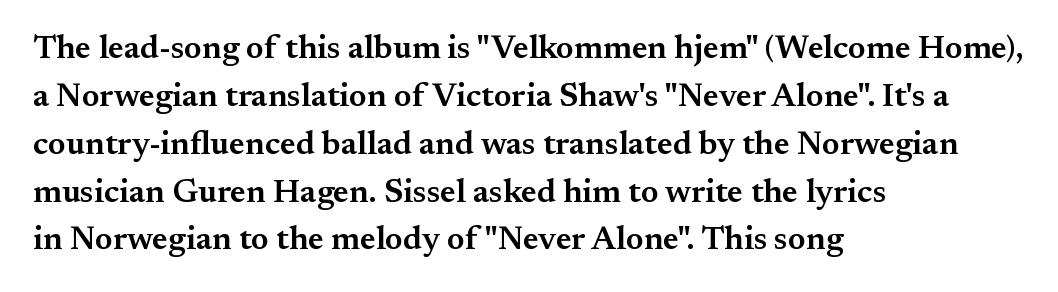
Q: Is the text bold? A: Semi-bold.
Q: Is the text italic (slanted)? A: No, it is upright.
Q: Is the typeface a serif or a sans-serif typeface? A: Serif.
Q: Is the text underlined? A: No.
Q: How is the paragraph aligned? A: Left-aligned.
Q: Is the spacing between letters normal or unusually wide? A: Normal.
Q: Is the spacing between lines tight, normal or loose? A: Normal.
Q: Width (condensed, normal, or wide)? A: Normal.
Q: Stroke contrast? A: Medium.
Q: x-height? A: Small.
Q: Monospaced? A: No.
